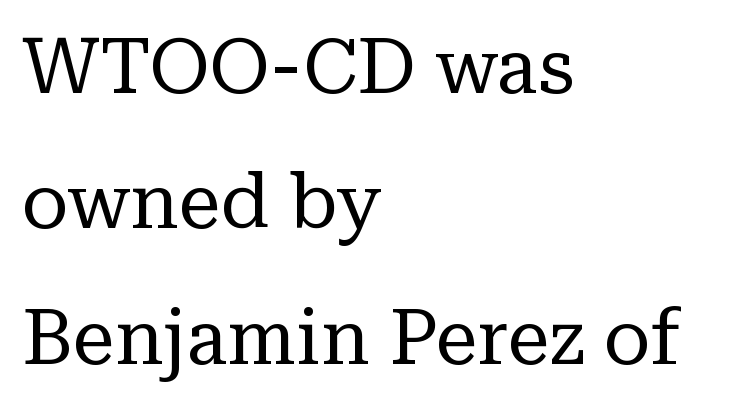
The image shows 76 px regular-weight serif type, upright; set left-aligned, line spacing 1.78x, normal letter spacing, not underlined; low stroke contrast and a medium x-height.
